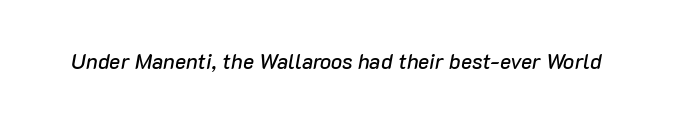
{"italic": "yes", "lean": "right", "slant_degrees": 10, "underline": "no", "letter_spacing": "normal", "letter_spacing_em": 0.0, "glyph_px": 21}
